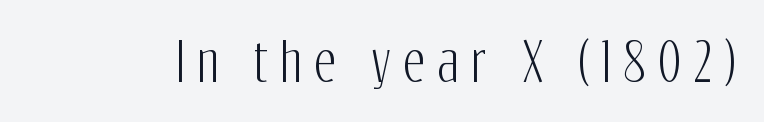
Q: Is the text italic (slanted)? A: No, it is upright.
Q: Is the typeface a serif or a sans-serif typeface? A: Sans-serif.
Q: Is the text underlined? A: No.
Q: Is the spacing between letters normal or unusually wide? A: Unusually wide.
Q: Width (condensed, normal, or wide)? A: Condensed.
Q: Stroke contrast? A: Low.
Q: x-height? A: Medium.
Q: Monospaced? A: No.
